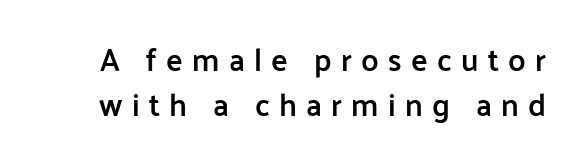
Q: Is the text bold? A: Semi-bold.
Q: Is the text italic (slanted)? A: No, it is upright.
Q: Is the typeface a serif or a sans-serif typeface? A: Sans-serif.
Q: Is the text underlined? A: No.
Q: Is the spacing between letters normal or unusually wide? A: Unusually wide.
Q: Is the spacing between lines tight, normal or loose? A: Normal.
Q: Width (condensed, normal, or wide)? A: Normal.
Q: Stroke contrast? A: Low.
Q: x-height? A: Medium.
Q: Monospaced? A: No.
